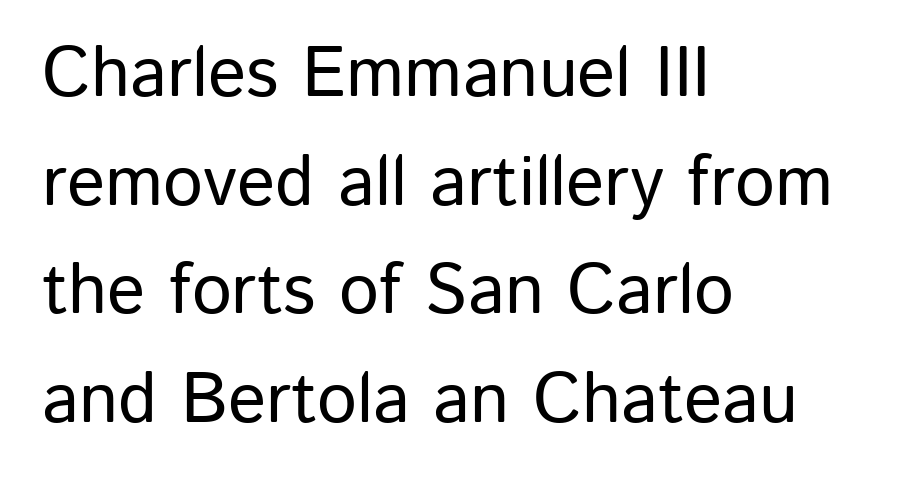
{"serif": "no", "italic": "no", "width": "normal", "stroke_contrast": "low", "x_height": "medium", "monospaced": "no", "underline": "no", "align": "left", "line_spacing": "normal", "line_spacing_ratio": 1.53, "letter_spacing": "normal", "letter_spacing_em": 0.0, "glyph_px": 71}
